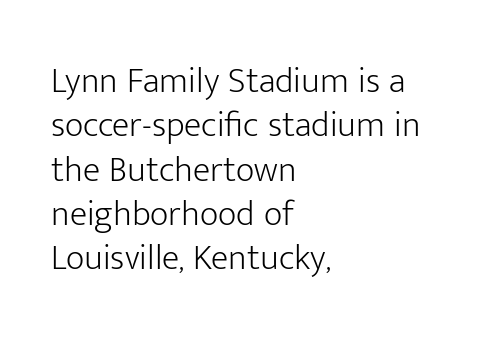
The image shows 36 px light sans-serif type, upright; set left-aligned, line spacing 1.23x, normal letter spacing, not underlined; low stroke contrast and a medium x-height.
